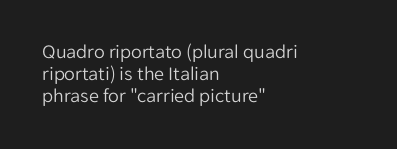
{"italic": "no", "bold": "no", "underline": "no", "align": "left", "line_spacing": "tight", "line_spacing_ratio": 1.09, "letter_spacing": "normal", "letter_spacing_em": 0.0, "glyph_px": 20}
